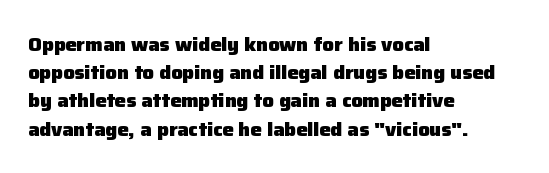
Upright lettering throughout. Each line starts at the same left margin while the right side varies. The passage shown has conventional tracking throughout. The glyphs have the mass of a bold cut. Summary of vertical rhythm: regular, with standard interline spacing. Words float on clear page, feet unadorned.
